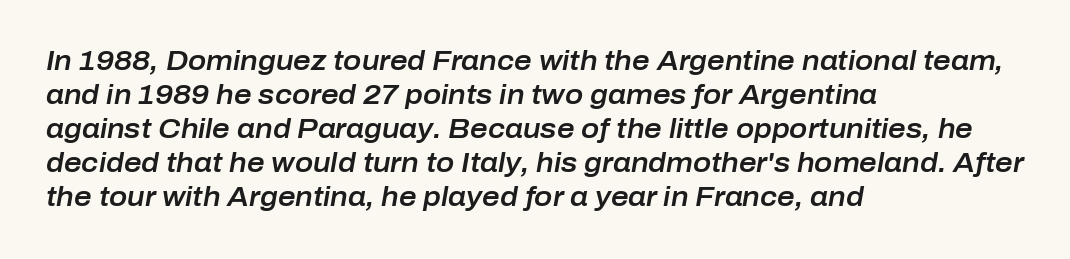
Q: Is the text italic (slanted)? A: Yes, it leans right by about 10 degrees.
Q: Is the text underlined? A: No.
Q: How is the paragraph aligned? A: Left-aligned.
Q: Is the spacing between letters normal or unusually wide? A: Normal.
Q: Is the spacing between lines tight, normal or loose? A: Normal.
